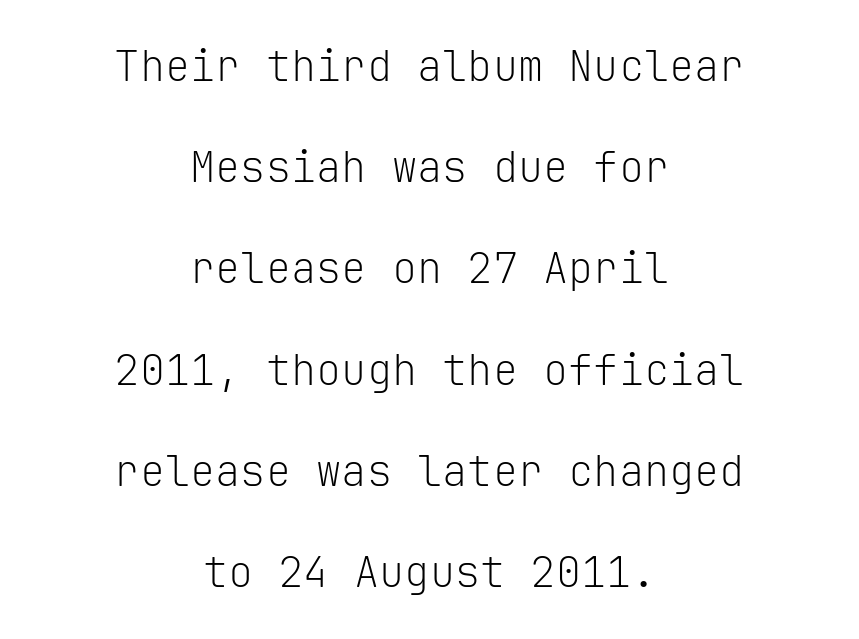
The image shows 42 px light sans-serif type, upright, monospaced; set centered, loose line spacing (2.41x), normal letter spacing, not underlined; low stroke contrast and a medium x-height.
